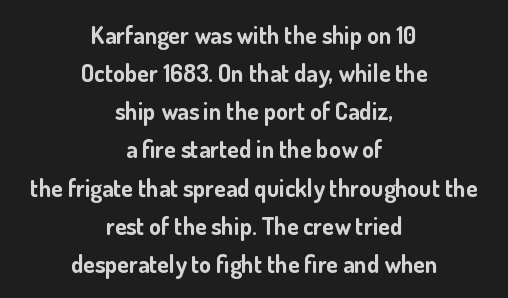
Q: Is the text bold? A: Yes.
Q: Is the text italic (slanted)? A: No, it is upright.
Q: Is the text underlined? A: No.
Q: How is the paragraph aligned? A: Centered.
Q: Is the spacing between letters normal or unusually wide? A: Normal.
Q: Is the spacing between lines tight, normal or loose? A: Normal.
